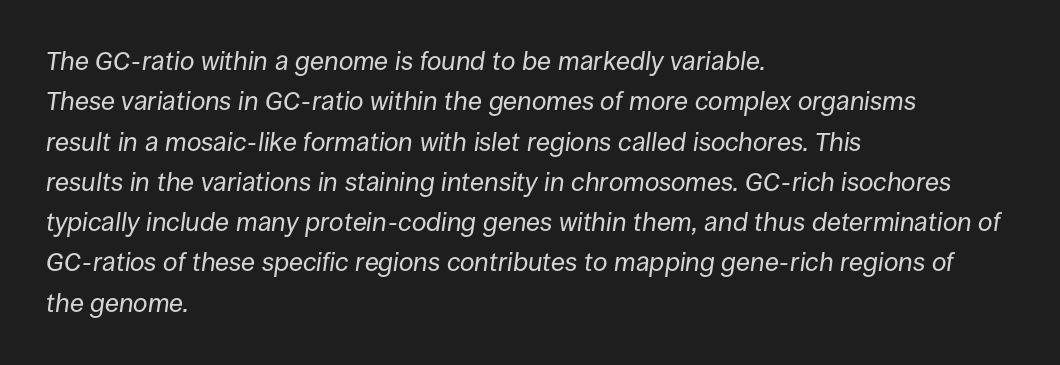
The image shows 26 px text type, italic (leaning right); set left-aligned, normal line spacing (1.55x), normal letter spacing, not underlined.
